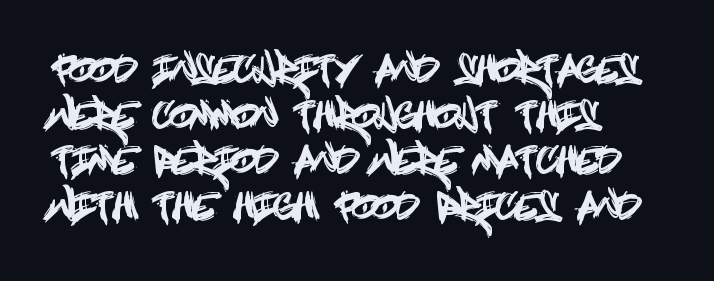
The image shows 36 px condensed sans-serif type; set left-aligned, normal line spacing (1.27x), normal letter spacing, not underlined; a large x-height.
